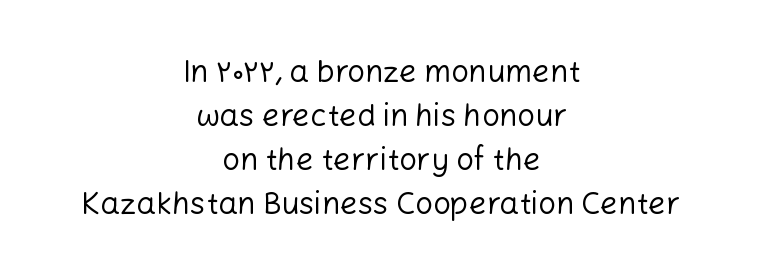
{"serif": "no", "italic": "no", "bold": "no", "weight": "regular", "width": "normal", "stroke_contrast": "low", "x_height": "medium", "monospaced": "no", "underline": "no", "align": "center", "line_spacing": "normal", "line_spacing_ratio": 1.42, "letter_spacing": "normal", "letter_spacing_em": 0.0, "glyph_px": 31}
